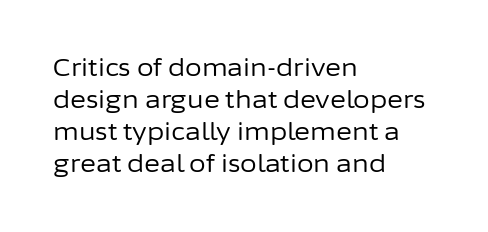
Q: Is the text bold? A: No.
Q: Is the text italic (slanted)? A: No, it is upright.
Q: Is the text underlined? A: No.
Q: How is the paragraph aligned? A: Left-aligned.
Q: Is the spacing between letters normal or unusually wide? A: Normal.
Q: Is the spacing between lines tight, normal or loose? A: Normal.
